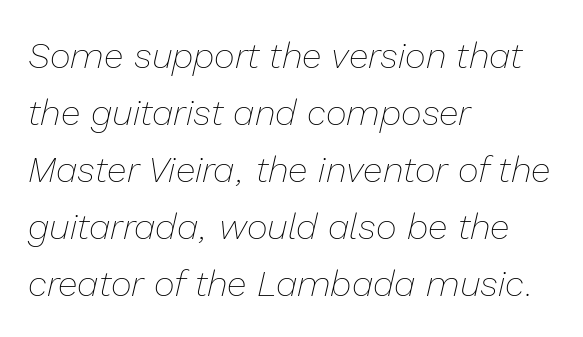
Q: Is the text bold? A: No.
Q: Is the text italic (slanted)? A: Yes, it leans right by about 13 degrees.
Q: Is the text underlined? A: No.
Q: How is the paragraph aligned? A: Left-aligned.
Q: Is the spacing between letters normal or unusually wide? A: Normal.
Q: Is the spacing between lines tight, normal or loose? A: Normal.
Q: Width (condensed, normal, or wide)? A: Normal.
Q: Stroke contrast? A: Low.
Q: x-height? A: Medium.
Q: Monospaced? A: No.
